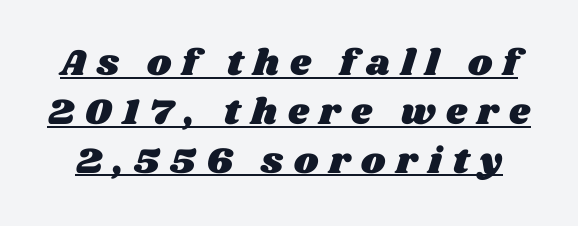
Q: Is the text underlined? A: Yes.
Q: Is the spacing between letters normal or unusually wide? A: Unusually wide.
Q: Is the spacing between lines tight, normal or loose? A: Normal.
Q: Width (condensed, normal, or wide)? A: Wide.
Q: Stroke contrast? A: Medium.
Q: x-height? A: Large.
Q: Monospaced? A: No.
